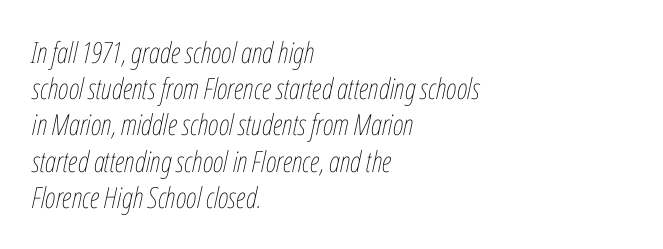
The image shows 29 px thin, condensed type, italic (leaning right); set left-aligned, normal line spacing (1.25x), normal letter spacing, not underlined; low stroke contrast and a medium x-height.
